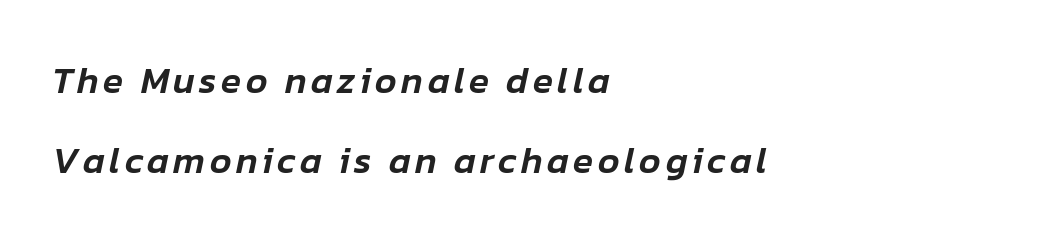
The image shows 37 px text type, italic (leaning right); set left-aligned, loose line spacing (2.16x), not underlined; low stroke contrast and a medium x-height.
